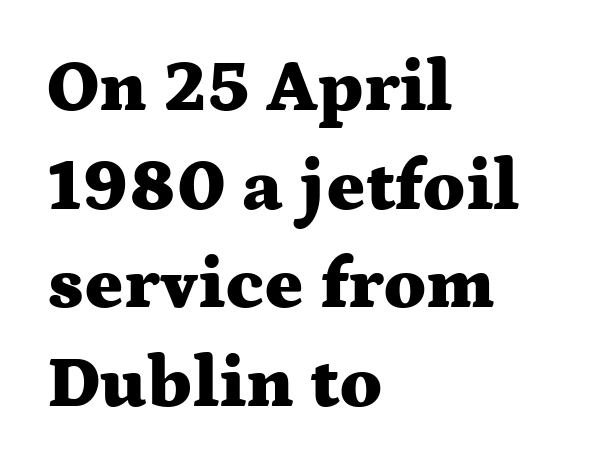
{"serif": "yes", "italic": "no", "bold": "yes", "weight": "heavy", "width": "wide", "stroke_contrast": "medium", "x_height": "medium", "monospaced": "no", "underline": "no", "align": "left", "line_spacing": "normal", "line_spacing_ratio": 1.35, "letter_spacing": "normal", "letter_spacing_em": 0.0, "glyph_px": 73}
